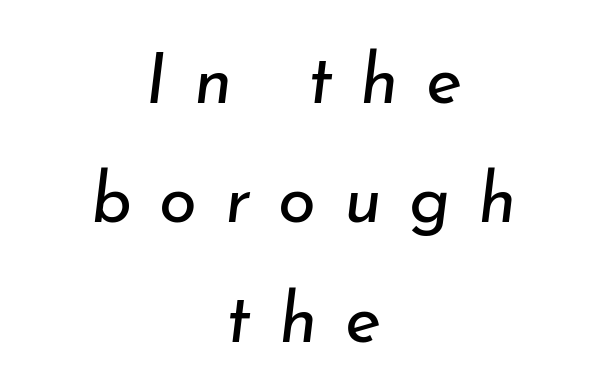
Q: Is the text bold? A: No.
Q: Is the text italic (slanted)? A: Yes, it leans right by about 7 degrees.
Q: Is the text underlined? A: No.
Q: How is the paragraph aligned? A: Centered.
Q: Is the spacing between letters normal or unusually wide? A: Unusually wide.
Q: Width (condensed, normal, or wide)? A: Normal.
Q: Stroke contrast? A: Low.
Q: x-height? A: Small.
Q: Monospaced? A: No.
